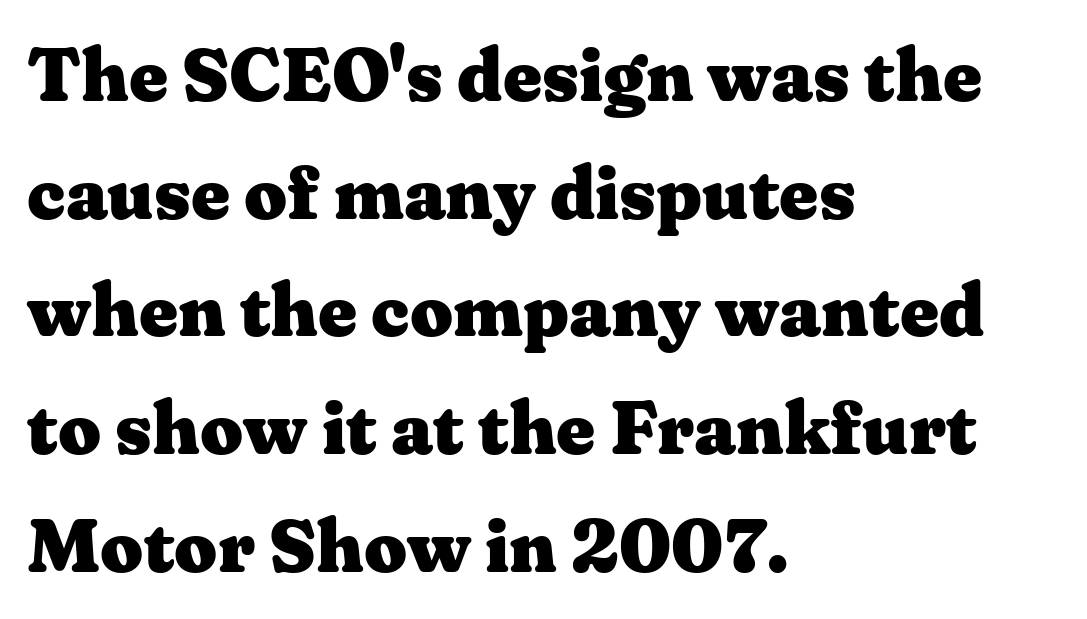
Q: Is the text bold? A: Yes.
Q: Is the text italic (slanted)? A: No, it is upright.
Q: Is the typeface a serif or a sans-serif typeface? A: Serif.
Q: Is the text underlined? A: No.
Q: How is the paragraph aligned? A: Left-aligned.
Q: Is the spacing between letters normal or unusually wide? A: Normal.
Q: Is the spacing between lines tight, normal or loose? A: Normal.
Q: Width (condensed, normal, or wide)? A: Wide.
Q: Stroke contrast? A: Medium.
Q: x-height? A: Medium.
Q: Monospaced? A: No.
